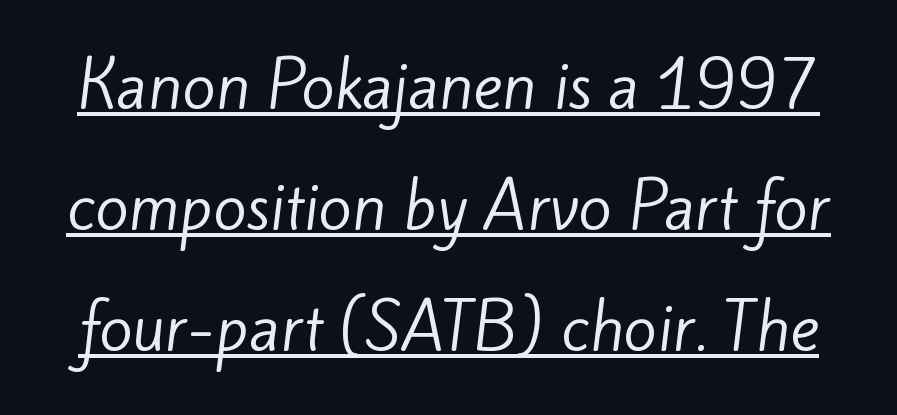
Check where the strokes stop: nothing finishes them off — pure sans. Look at the tracking — it's just the regular setting, nothing added. Quick note: underline on. Successive baselines arrive slowly, with a big drop between each. This sample has the flowing, uneven cadence of proportional lettering.
